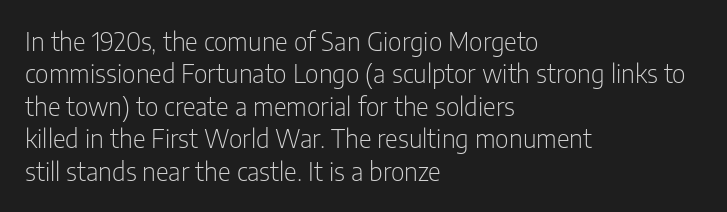
The words here are not underlined. Whoever set this chose a conventional vertical rhythm. Honestly, the letter spacing is just normal — you wouldn't notice it. Tall strokes in this sample are plumb rather than angled. Compared with a centered layout, this one pins lines to the left instead. The weight tops out at a normal text grade.
